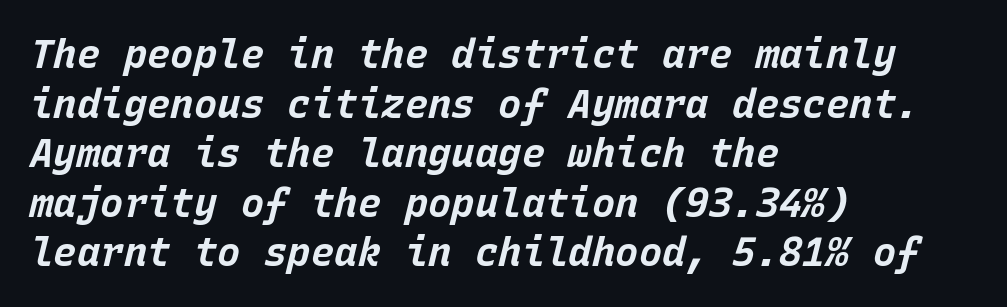
{"italic": "yes", "lean": "right", "slant_degrees": 15, "bold": "yes", "weight": "bold", "width": "normal", "stroke_contrast": "low", "x_height": "large", "monospaced": "yes", "underline": "no", "align": "left", "line_spacing": "normal", "line_spacing_ratio": 1.27, "letter_spacing": "normal", "letter_spacing_em": 0.0, "glyph_px": 39}
